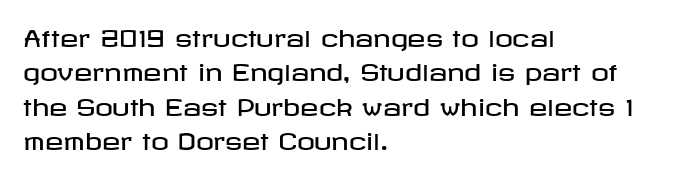
{"italic": "no", "underline": "no", "align": "left", "line_spacing": "normal", "line_spacing_ratio": 1.56, "letter_spacing": "normal", "letter_spacing_em": 0.0, "glyph_px": 22}
